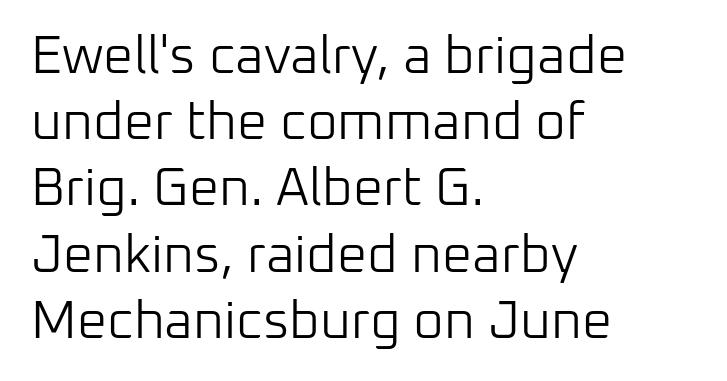
Unbolded letterforms with no extra heft. Designer's note — italics off, roman on. Honestly, there is no underline to notice here at all. If you drew a ruler down the left edge, every line would touch it.
